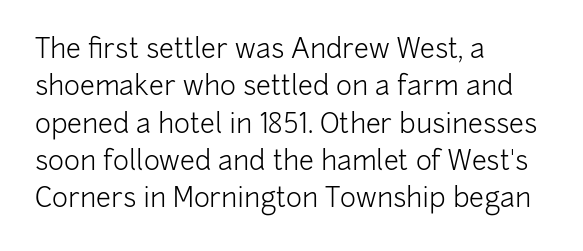
Interline gaps are of average width in this sample. Inter-character spacing is left at the font's built-in metrics. If you drew a line through each stem, it would be perfectly vertical. Words float on clear page, feet unadorned. Each line starts at the same left margin while the right side varies.
